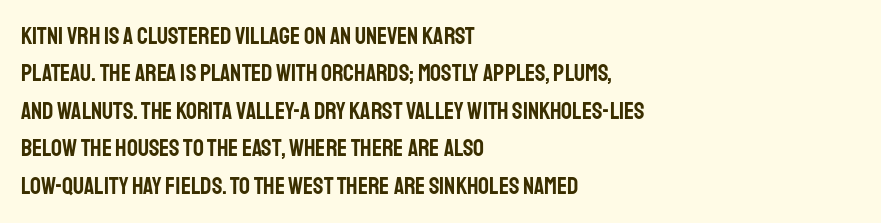
Quick note: interline space is typical. Ordinary non-slanted type is in use. The glyphs are unaccompanied by any horizontal stroke below them. The setting favours the left margin, as ordinary paragraphs usually do.
